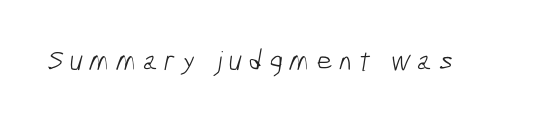
Q: Is the text bold? A: No.
Q: Is the typeface a serif or a sans-serif typeface? A: Sans-serif.
Q: Is the text underlined? A: No.
Q: Is the spacing between letters normal or unusually wide? A: Unusually wide.
Q: Width (condensed, normal, or wide)? A: Condensed.
Q: Stroke contrast? A: Low.
Q: x-height? A: Medium.
Q: Monospaced? A: No.
